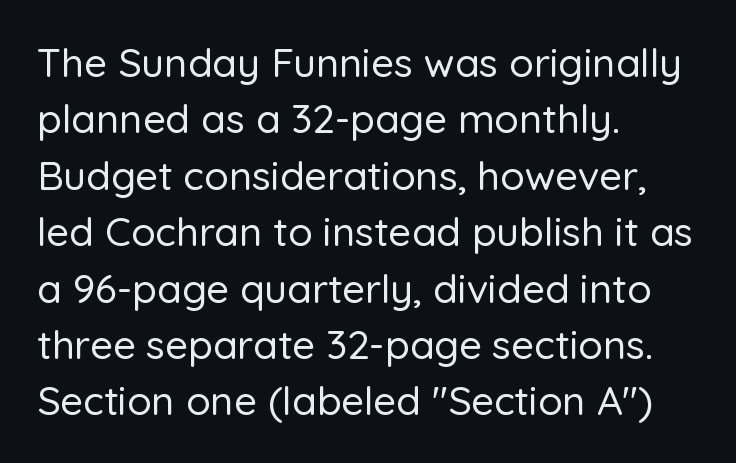
Q: Is the text italic (slanted)? A: No, it is upright.
Q: Is the typeface a serif or a sans-serif typeface? A: Sans-serif.
Q: Is the text underlined? A: No.
Q: How is the paragraph aligned? A: Left-aligned.
Q: Is the spacing between letters normal or unusually wide? A: Normal.
Q: Is the spacing between lines tight, normal or loose? A: Normal.
Q: Width (condensed, normal, or wide)? A: Normal.
Q: Stroke contrast? A: Low.
Q: x-height? A: Medium.
Q: Monospaced? A: No.
